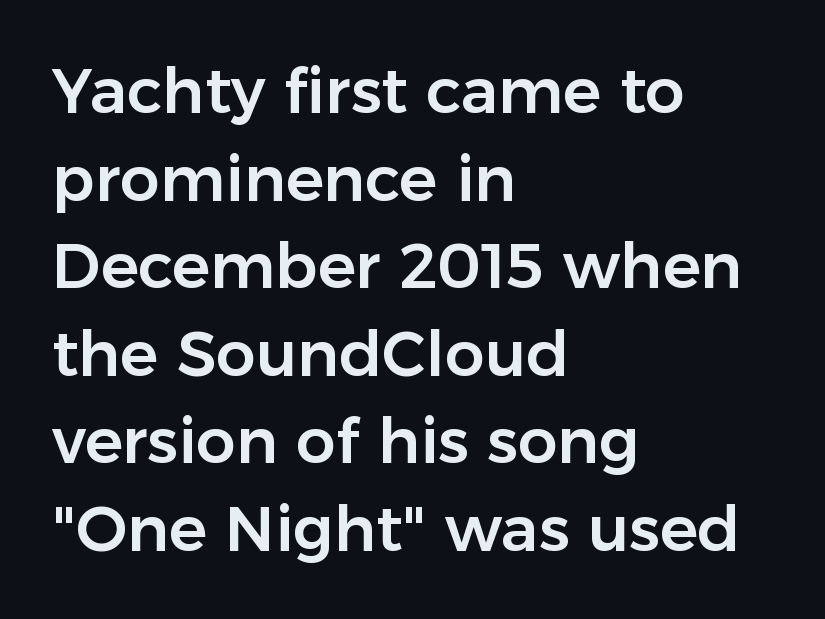
This rendering employs a face without finishing strokes, i.e., a sans-serif. How are the letters spaced? Ordinarily, with no added tracking. The vertical gap from one line to the next is medium. The space directly below the letters is spotless. The passage shown is typed in a proportional face where columns would drift.
